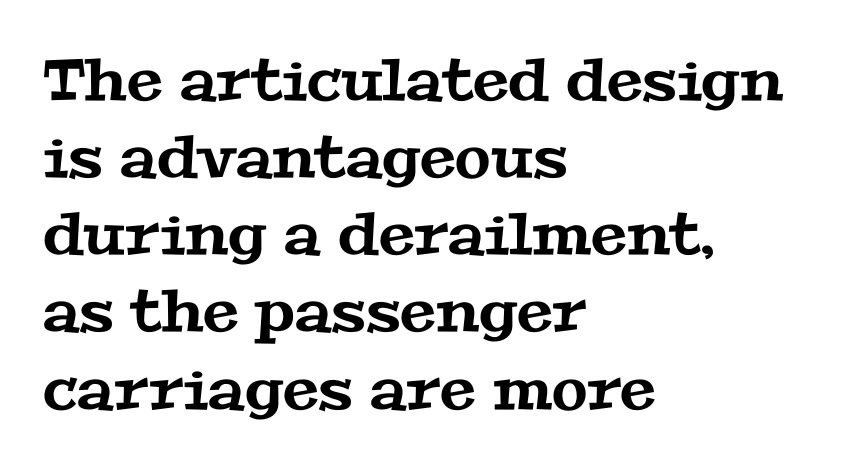
The image shows 58 px wide serif type; set left-aligned, normal line spacing (1.33x), normal letter spacing, not underlined; medium stroke contrast and a medium x-height.
